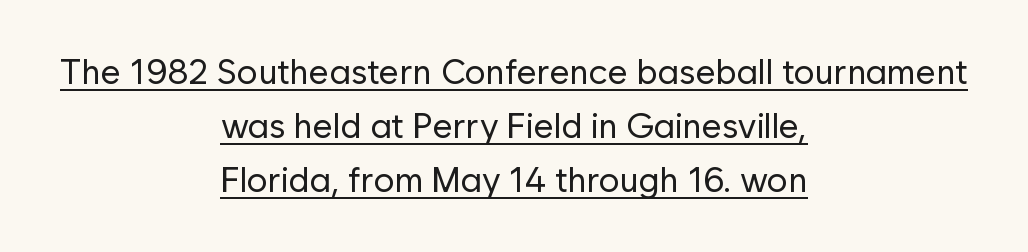
Nothing heavy about these letters — not bold at all. Observe the ordinary spacing: letters are neighbours, not strangers. The face used here appears with an underline applied. Do the characters align in a grid? No, the font is proportional. Look at the bottom of the vertical strokes: they stop flat, with no serifs.
